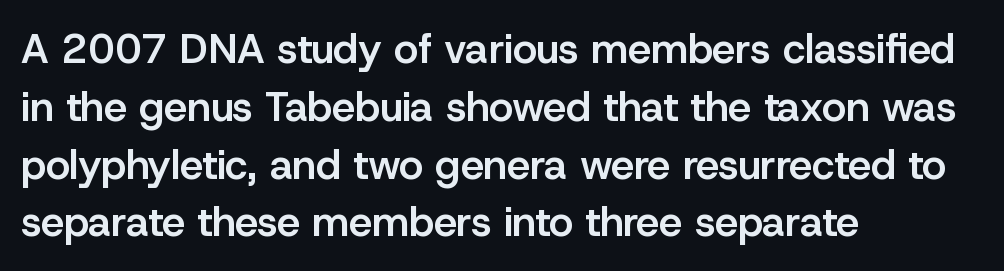
The image shows 41 px semibold sans-serif type, upright; set left-aligned, normal line spacing (1.41x), normal letter spacing, not underlined; low stroke contrast and a medium x-height.
